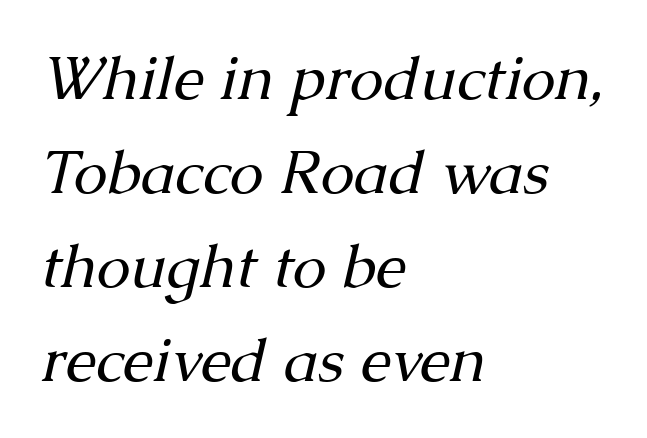
{"serif": "yes", "italic": "yes", "lean": "right", "slant_degrees": 13, "bold": "no", "weight": "regular", "width": "normal", "stroke_contrast": "medium", "x_height": "medium", "monospaced": "no", "underline": "no", "align": "left", "line_spacing": "normal", "line_spacing_ratio": 1.54, "letter_spacing": "normal", "letter_spacing_em": 0.0, "glyph_px": 61}
